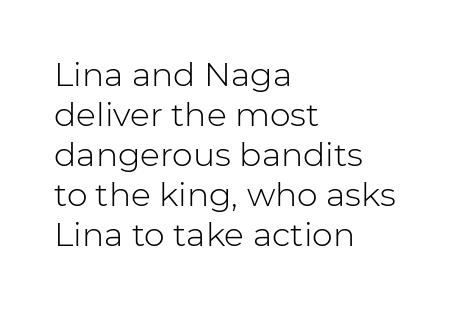
The image shows 33 px light sans-serif type, upright; set left-aligned, line spacing 1.21x, normal letter spacing, not underlined; low stroke contrast and a medium x-height.
